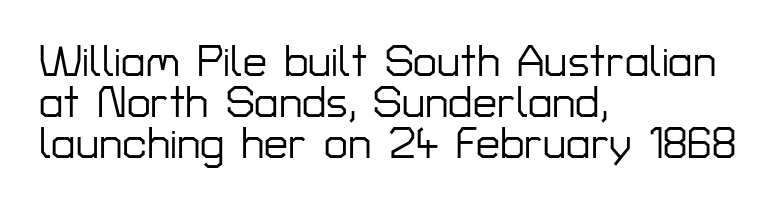
Here the designer chose a conventional face with non-uniform glyph widths. Does the copy run flush right? No — it runs flush left. Font category for this specimen: sans-serif. You could barely slide anything between these rows.
